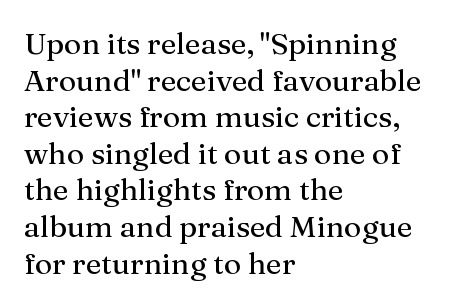
{"serif": "yes", "italic": "no", "width": "normal", "stroke_contrast": "medium", "x_height": "medium", "monospaced": "no", "underline": "no", "align": "left", "line_spacing_ratio": 1.22, "letter_spacing": "normal", "letter_spacing_em": 0.0, "glyph_px": 30}
